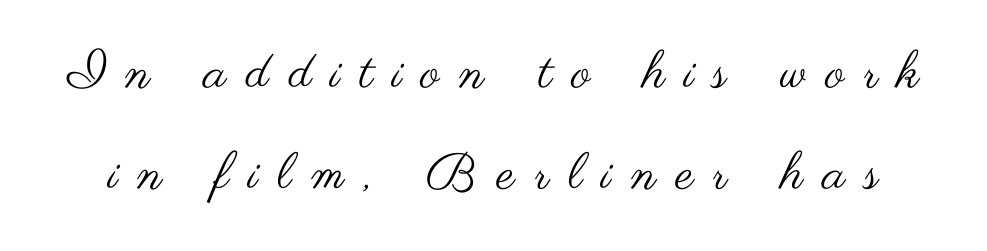
Is this a fixed-width face? No — the glyphs have proportional, varying widths. Airy leading. The tracking jumps out immediately: characters are airy and widely separated. The strip under each line holds only bare page.
